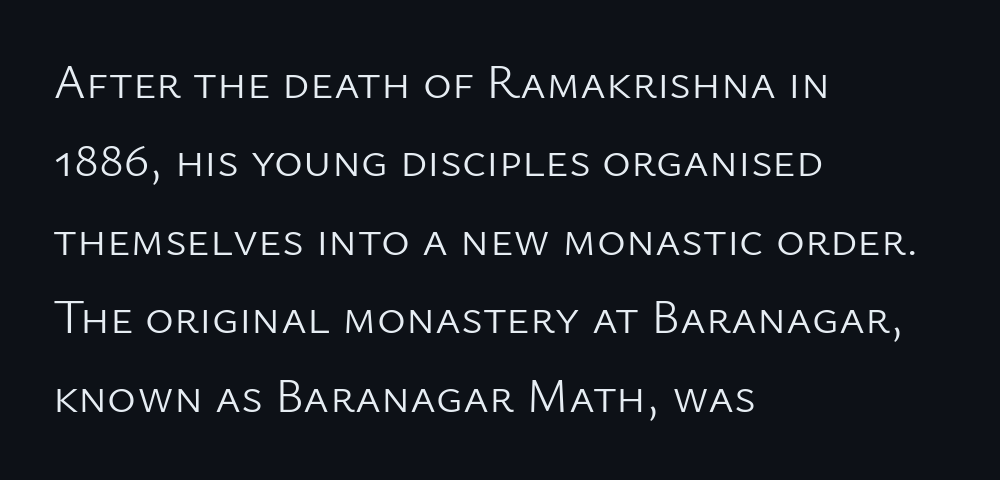
The image shows 49 px light sans-serif type, upright; set left-aligned, normal line spacing (1.6x), normal letter spacing, not underlined; low stroke contrast and a medium x-height.
